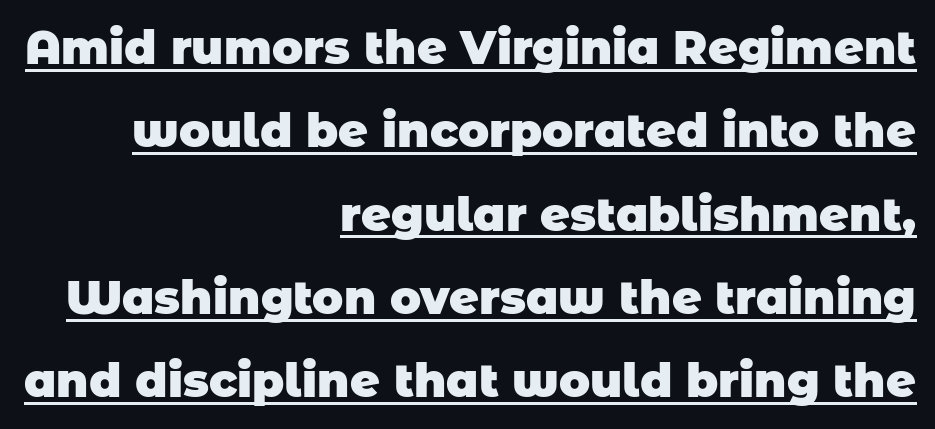
{"serif": "no", "bold": "yes", "weight": "heavy", "width": "normal", "stroke_contrast": "low", "x_height": "large", "monospaced": "no", "underline": "yes", "align": "right", "line_spacing_ratio": 1.81, "letter_spacing": "normal", "letter_spacing_em": 0.0, "glyph_px": 46}
